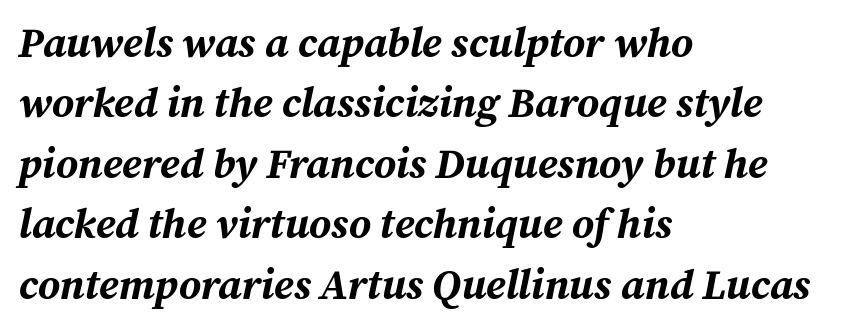
Q: Is the text bold? A: Yes.
Q: Is the text italic (slanted)? A: Yes, it leans right by about 12 degrees.
Q: Is the text underlined? A: No.
Q: How is the paragraph aligned? A: Left-aligned.
Q: Is the spacing between letters normal or unusually wide? A: Normal.
Q: Is the spacing between lines tight, normal or loose? A: Normal.
Q: Width (condensed, normal, or wide)? A: Normal.
Q: Stroke contrast? A: Medium.
Q: x-height? A: Medium.
Q: Monospaced? A: No.
